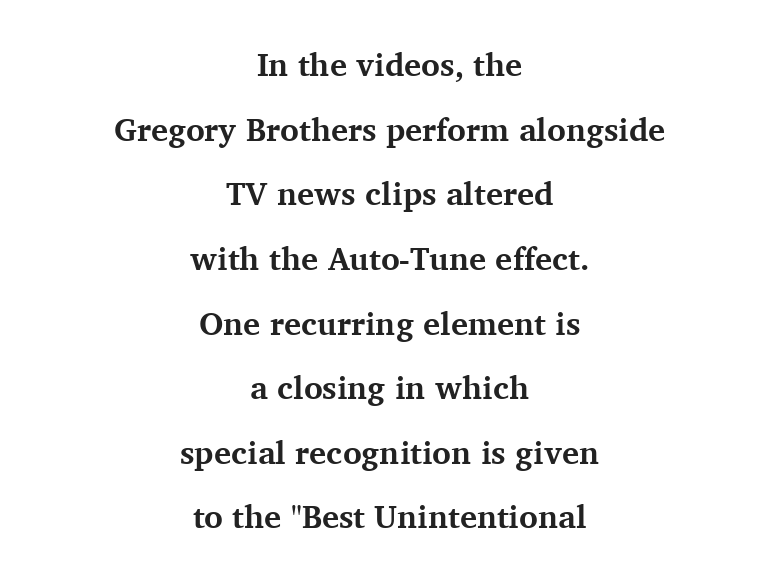
Looks like regular typesetting: each glyph gets only the width it needs. Interline gaps are noticeably wide in this sample. Short note: letters normally spaced. Plain, unruled lines of type. Teacher's note: observe the equal gaps on both sides — that is centered alignment. Designer's note — italics off, roman on.
